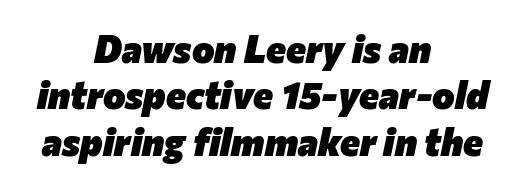
The image shows 38 px heavy type, italic (leaning right); set centered, line spacing 1.22x, normal letter spacing, not underlined; low stroke contrast and a medium x-height.
